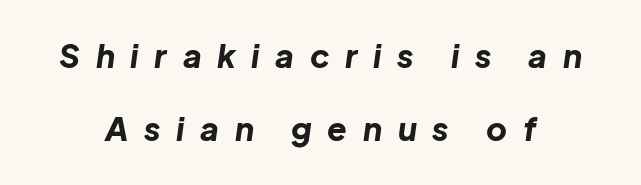
Compared with an ordinary text face, these strokes are far heavier — a full bold. The rendering uses natural spacing where letterforms have individual widths. Reading down the block, each line starts at a different indent, mirrored at its end. Words appear elongated and porous because spacing is wide.
